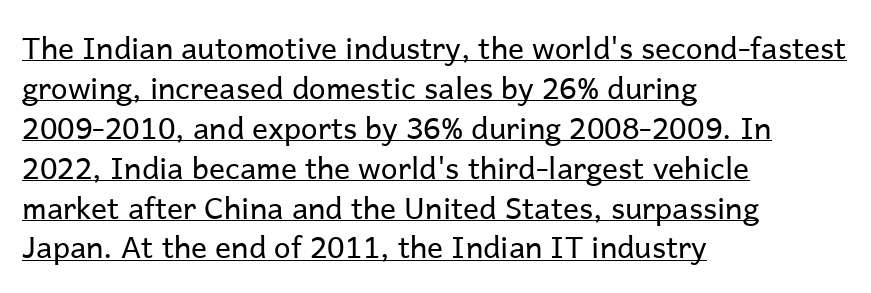
Q: Is the text bold? A: No.
Q: Is the text italic (slanted)? A: No, it is upright.
Q: Is the typeface a serif or a sans-serif typeface? A: Sans-serif.
Q: Is the text underlined? A: Yes.
Q: How is the paragraph aligned? A: Left-aligned.
Q: Is the spacing between letters normal or unusually wide? A: Normal.
Q: Is the spacing between lines tight, normal or loose? A: Normal.
Q: Width (condensed, normal, or wide)? A: Normal.
Q: Stroke contrast? A: Low.
Q: x-height? A: Medium.
Q: Monospaced? A: No.
